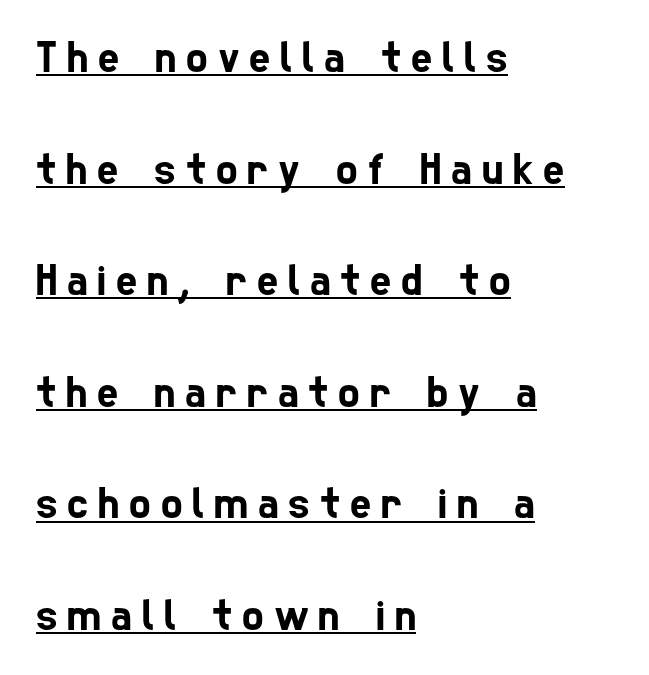
Q: Is the typeface a serif or a sans-serif typeface? A: Sans-serif.
Q: Is the text underlined? A: Yes.
Q: How is the paragraph aligned? A: Left-aligned.
Q: Is the spacing between letters normal or unusually wide? A: Unusually wide.
Q: Is the spacing between lines tight, normal or loose? A: Loose.
Q: Width (condensed, normal, or wide)? A: Condensed.
Q: Stroke contrast? A: Low.
Q: x-height? A: Medium.
Q: Monospaced? A: No.
